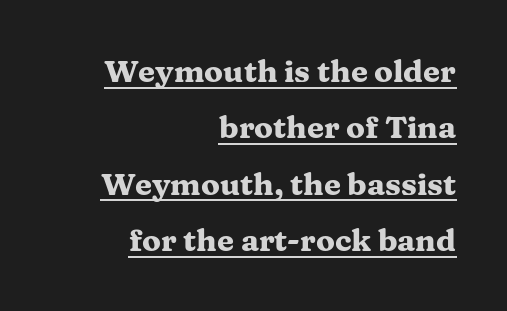
{"serif": "yes", "italic": "no", "bold": "yes", "weight": "heavy", "width": "wide", "stroke_contrast": "medium", "x_height": "medium", "monospaced": "no", "underline": "yes", "align": "right", "line_spacing_ratio": 1.82, "letter_spacing": "normal", "letter_spacing_em": 0.0, "glyph_px": 31}
